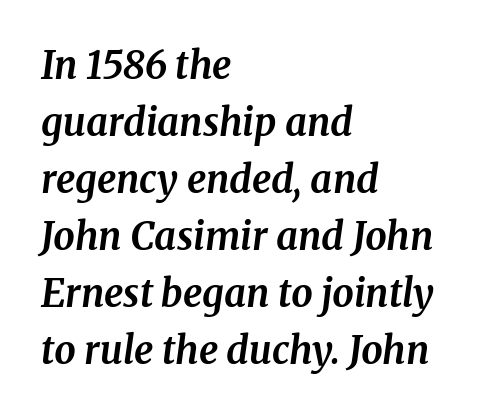
Does the copy run flush right? No — it runs flush left. Spacing between characters is what you'd get straight out of the box. The passage shown is typed in a proportional face where columns would drift. Regular leading.
